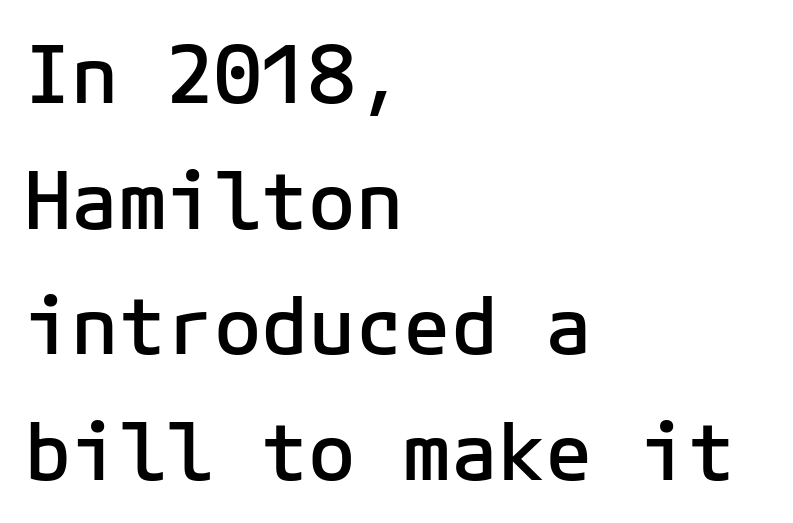
{"serif": "no", "italic": "no", "bold": "semi", "weight": "semibold", "width": "normal", "stroke_contrast": "low", "x_height": "medium", "underline": "no", "align": "left", "line_spacing": "normal", "line_spacing_ratio": 1.59, "letter_spacing": "normal", "letter_spacing_em": 0.0, "glyph_px": 79}
